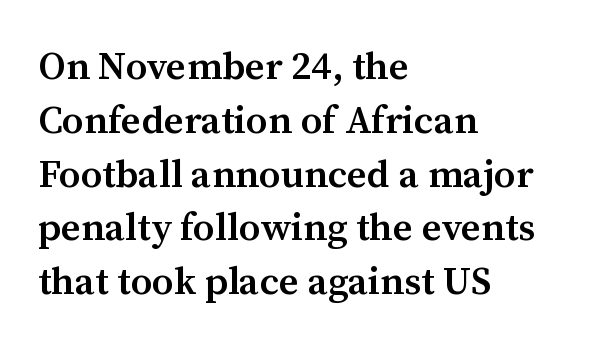
{"serif": "yes", "italic": "no", "bold": "semi", "weight": "semibold", "width": "normal", "stroke_contrast": "medium", "x_height": "medium", "monospaced": "no", "underline": "no", "align": "left", "line_spacing": "normal", "line_spacing_ratio": 1.38, "letter_spacing": "normal", "letter_spacing_em": 0.0, "glyph_px": 39}
